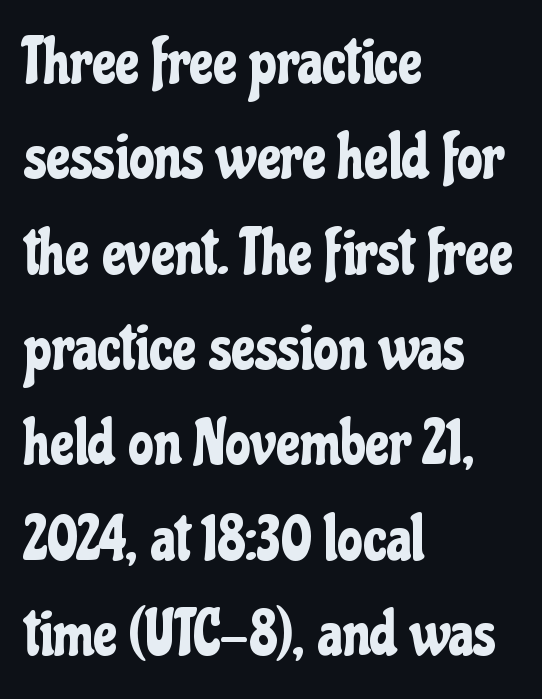
Notice how descenders clear the ascenders below comfortably — that's standard leading. Quick note: underline off. A typesetter would call this zero additional tracking. Nope, no serifs anywhere on these letters. The axis of the letterforms is exactly vertical. The letters advance in unequal steps, a hallmark of proportional type.
